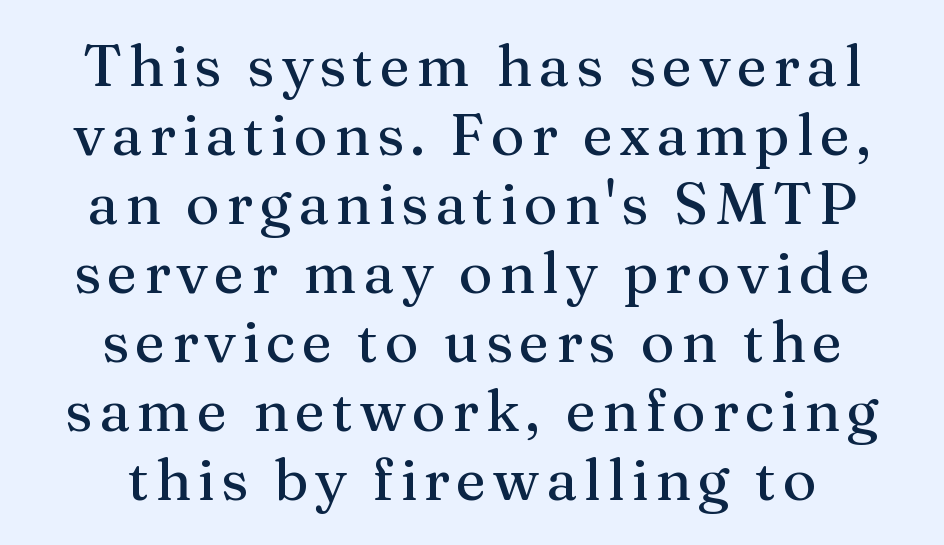
Which margin do the lines hug? Neither — every line sits in the middle. Every stem runs plumb, perpendicular to the baseline. Looks like regular typesetting: each glyph gets only the width it needs. These lines are composed in type with serifs. Type without underlining.
